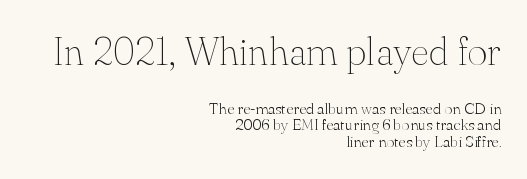
{"serif": "yes", "italic": "no", "bold": "no", "weight": "thin", "width": "normal", "stroke_contrast": "medium", "x_height": "small", "monospaced": "no", "underline": "no", "align": "right", "line_spacing": "tight", "line_spacing_ratio": 1.04, "letter_spacing": "normal", "letter_spacing_em": 0.0, "larger_block": "first", "size_ratio": 2.44, "glyph_px": 39}
